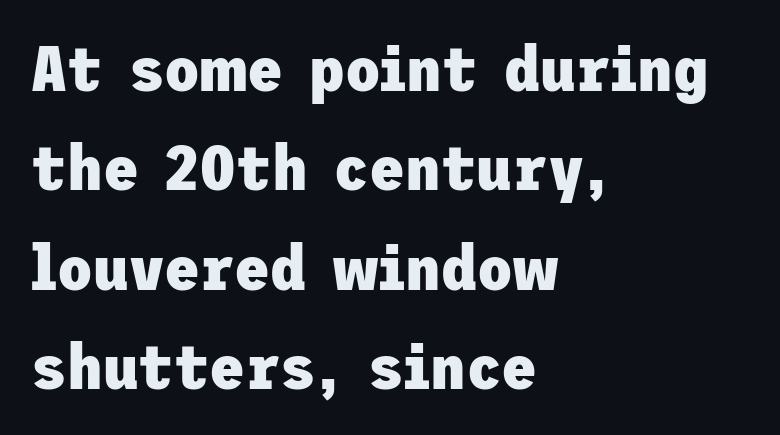
Does the weight exceed regular? Yes, all the way to bold. Tracking value appears to be zero — textbook default spacing. The setting favours the left margin, as ordinary paragraphs usually do. If you measured baseline to baseline, you'd find a middling distance. The lettering holds an erect, upright posture throughout. Any mark beneath the type? The region is blank.
